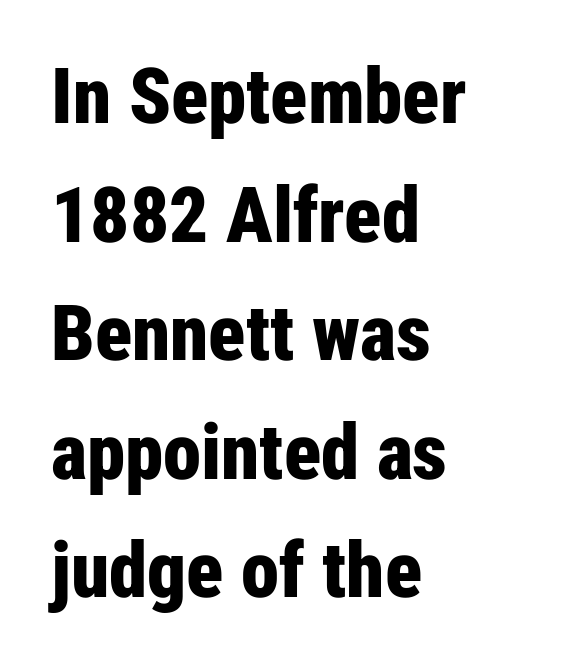
The text block is weighted toward the left margin, trailing off unevenly rightward. Every letter is thick-stroked: bold, no question. Posture: straight, roman, zero tilt. Letters rest on an invisible, unmarked baseline. Reading down the column, the eye jumps a familiar distance to each next line. I'd call this a sans setting — the letters go barefoot.
